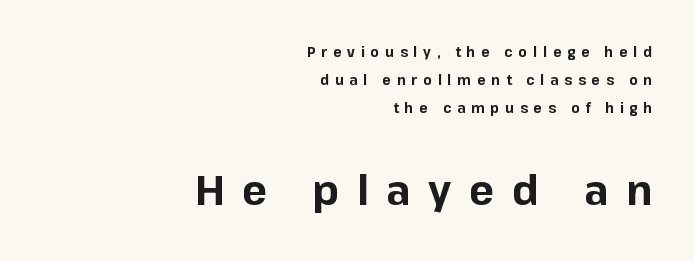
Q: Is the text bold? A: Yes.
Q: Is the text italic (slanted)? A: No, it is upright.
Q: Is the typeface a serif or a sans-serif typeface? A: Sans-serif.
Q: Is the text underlined? A: No.
Q: How is the paragraph aligned? A: Right-aligned.
Q: Is the spacing between letters normal or unusually wide? A: Unusually wide.
Q: Is the spacing between lines tight, normal or loose? A: Loose.
Q: Which block of text is set in a larger size, the first (top) or the second (bottom)? A: The second (bottom) one.
Q: Width (condensed, normal, or wide)? A: Normal.
Q: Stroke contrast? A: Low.
Q: x-height? A: Medium.
Q: Monospaced? A: No.
